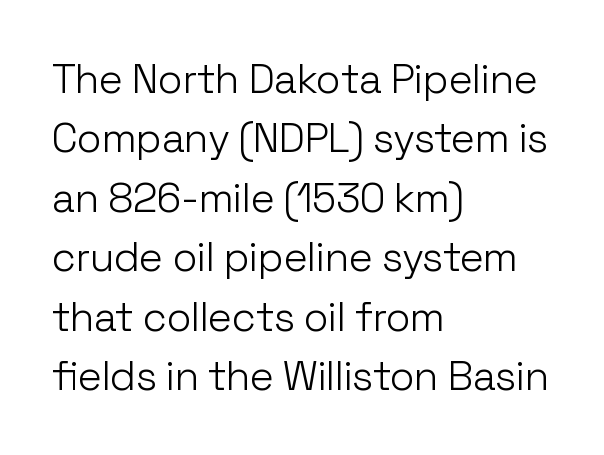
{"serif": "no", "italic": "no", "bold": "no", "weight": "light", "width": "normal", "stroke_contrast": "low", "x_height": "medium", "monospaced": "no", "underline": "no", "align": "left", "line_spacing": "normal", "line_spacing_ratio": 1.45, "letter_spacing": "normal", "letter_spacing_em": 0.0, "glyph_px": 41}
